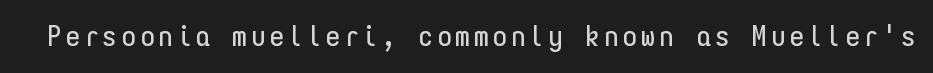
Q: Is the text italic (slanted)? A: No, it is upright.
Q: Is the typeface a serif or a sans-serif typeface? A: Sans-serif.
Q: Is the text underlined? A: No.
Q: Width (condensed, normal, or wide)? A: Condensed.
Q: Stroke contrast? A: Low.
Q: x-height? A: Medium.
Q: Monospaced? A: Yes.
